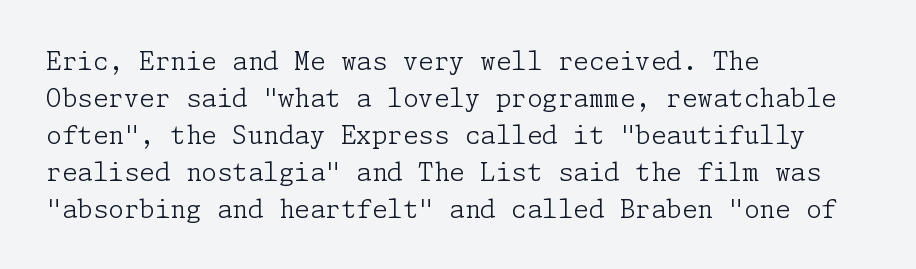
The image shows 25 px text type, upright; set left-aligned, normal line spacing (1.48x), normal letter spacing, not underlined.
